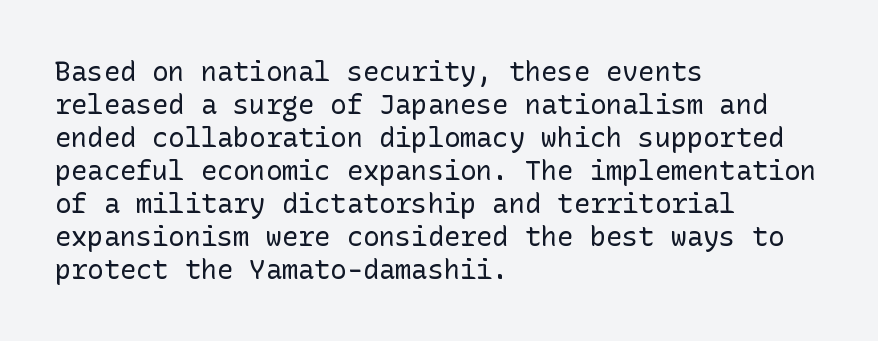
The type sits square on the baseline with zero lean. All the whitespace from short lines collects on the right. Students, note that the glyphs here touch the page at normal intervals. Weight class: somewhere from thin through regular. The foot of each line stays bare and open.
